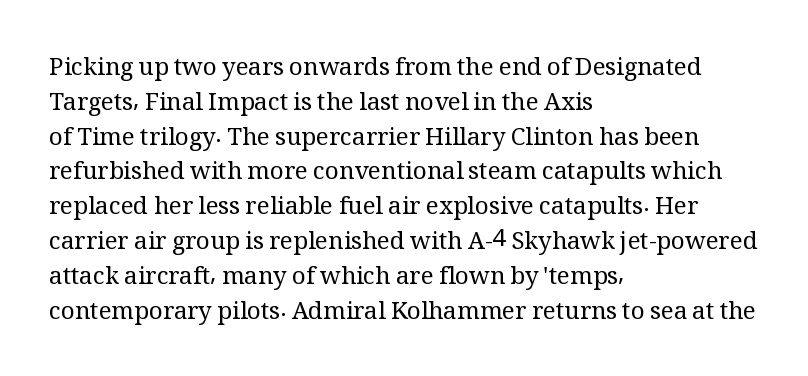
The image shows 24 px text type, upright; set left-aligned, normal line spacing (1.45x), normal letter spacing, not underlined.
